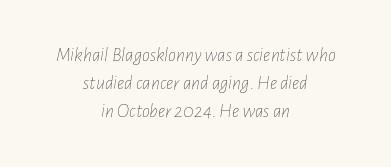
The space directly below the letters is spotless. Is the stroke heavy? The answer is a plain regular-or-lighter. Default kerning and tracking; the words read as compact shapes. Does the copy run flush right? No — it is centered line by line. Rows of type keep a routine distance in the vertical direction. Characters are canted at an angle relative to the baseline's perpendicular.
